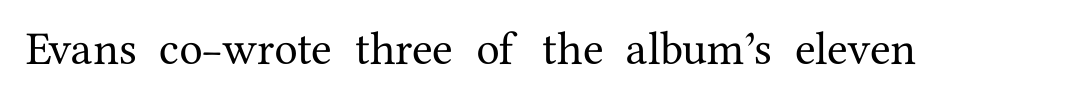
Decoration check: the copy has no underline. Caption: standard tracking, unaltered. The letters stand upright; this is a roman face. Spacing verdict: proportional, widths tailored to each character. The text was rendered using a seriffed face with decorative stroke endings.
